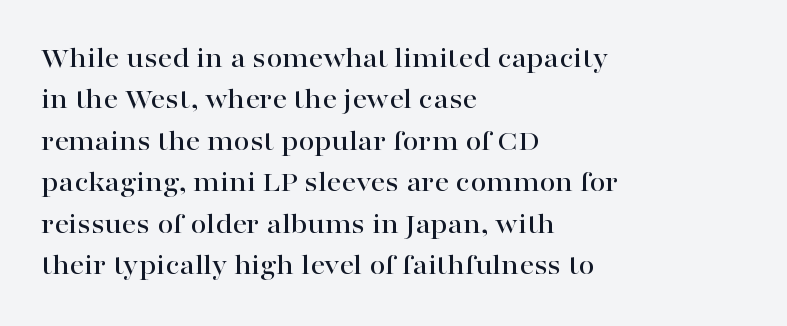
Q: Is the text italic (slanted)? A: No, it is upright.
Q: Is the typeface a serif or a sans-serif typeface? A: Serif.
Q: Is the text underlined? A: No.
Q: How is the paragraph aligned? A: Left-aligned.
Q: Is the spacing between letters normal or unusually wide? A: Normal.
Q: Is the spacing between lines tight, normal or loose? A: Normal.
Q: Width (condensed, normal, or wide)? A: Wide.
Q: Stroke contrast? A: High.
Q: x-height? A: Medium.
Q: Monospaced? A: No.
